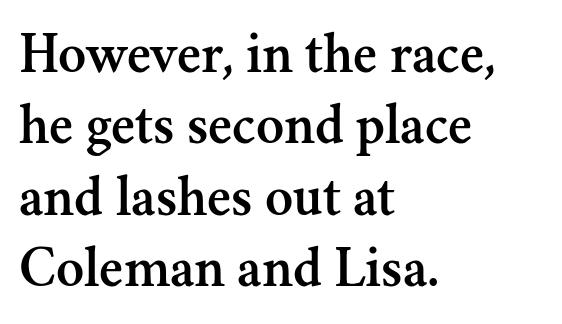
{"serif": "yes", "italic": "no", "width": "normal", "stroke_contrast": "medium", "x_height": "small", "monospaced": "no", "underline": "no", "align": "left", "line_spacing_ratio": 1.23, "letter_spacing": "normal", "letter_spacing_em": 0.0, "glyph_px": 58}
